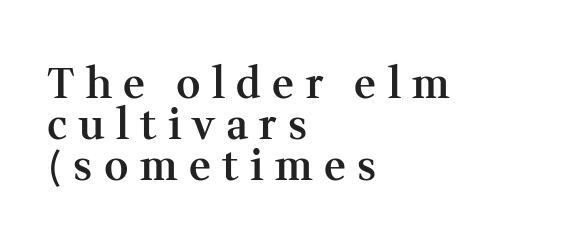
{"serif": "yes", "italic": "no", "bold": "semi", "weight": "semibold", "width": "normal", "stroke_contrast": "medium", "x_height": "medium", "monospaced": "no", "underline": "no", "align": "left", "line_spacing": "tight", "line_spacing_ratio": 0.98, "letter_spacing": "wide", "letter_spacing_em": 0.27, "glyph_px": 42}
